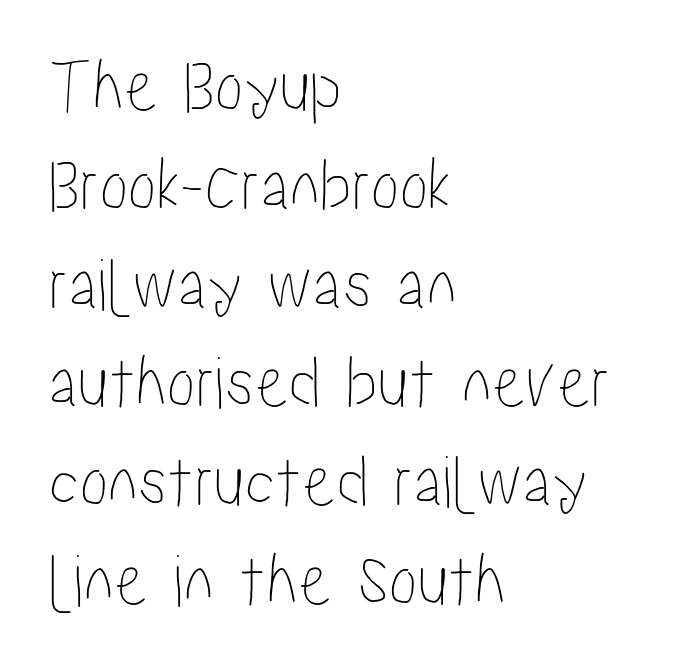
{"italic": "no", "width": "condensed", "stroke_contrast": "low", "x_height": "medium", "monospaced": "no", "underline": "no", "align": "left", "line_spacing": "normal", "line_spacing_ratio": 1.3, "letter_spacing": "normal", "letter_spacing_em": 0.0, "glyph_px": 76}
